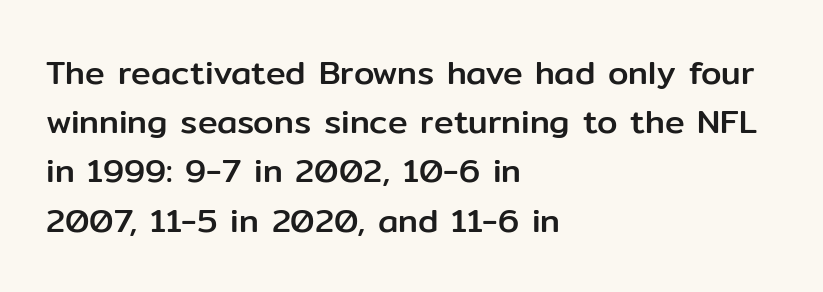
The passage shown has conventional tracking throughout. Varying glyph widths throughout — classic text-font behaviour. Posture: vertical. Vertical spacing — default. Nothing sits at the stroke ends, so this counts as sans-serif. This rendering features lettering with no underline.
